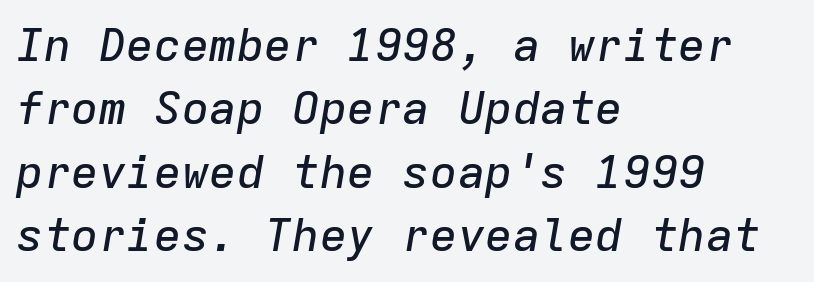
{"italic": "yes", "lean": "right", "slant_degrees": 9, "width": "normal", "stroke_contrast": "low", "x_height": "medium", "monospaced": "yes", "underline": "no", "align": "left", "line_spacing": "normal", "line_spacing_ratio": 1.38, "letter_spacing": "normal", "letter_spacing_em": 0.0, "glyph_px": 46}
